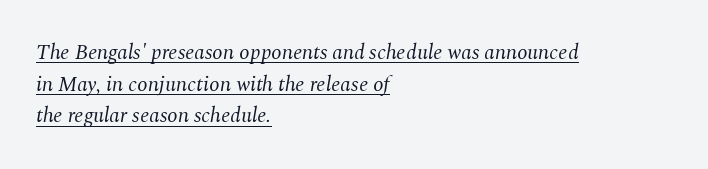
Teacher's note: observe the even left margin — that is flush-left alignment. Default kerning and tracking; the words read as compact shapes. This block has exactly the height ordinary leading produces. Ink coverage per letter is moderate at most.
